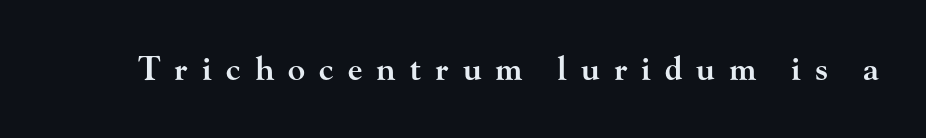
Observe the wide spacing: letters keep a clear distance from each other. Posture: vertical. Beneath every word, the page is bare. Serifs: yes, visible at the terminals of the letterforms. Spacing verdict: proportional, widths tailored to each character.
